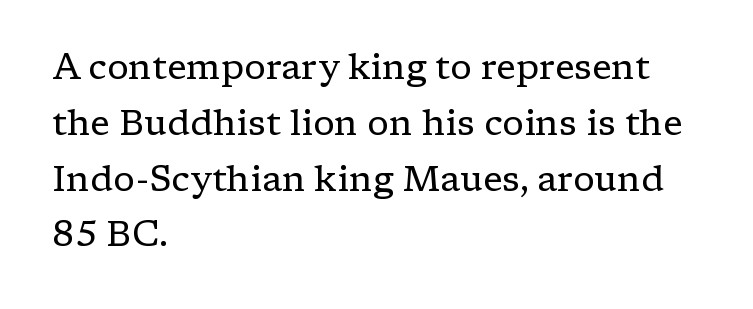
{"serif": "yes", "italic": "no", "bold": "no", "weight": "regular", "width": "normal", "stroke_contrast": "low", "x_height": "medium", "monospaced": "no", "underline": "no", "align": "left", "line_spacing": "normal", "line_spacing_ratio": 1.55, "letter_spacing": "normal", "letter_spacing_em": 0.0, "glyph_px": 36}
